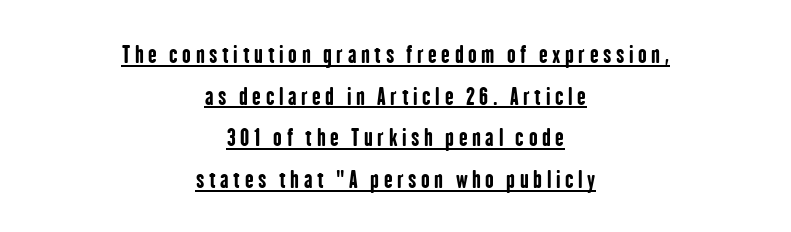
The image shows 23 px bold type, upright; set centered, line spacing 1.81x, unusually wide letter spacing (+0.2 em), underlined.
